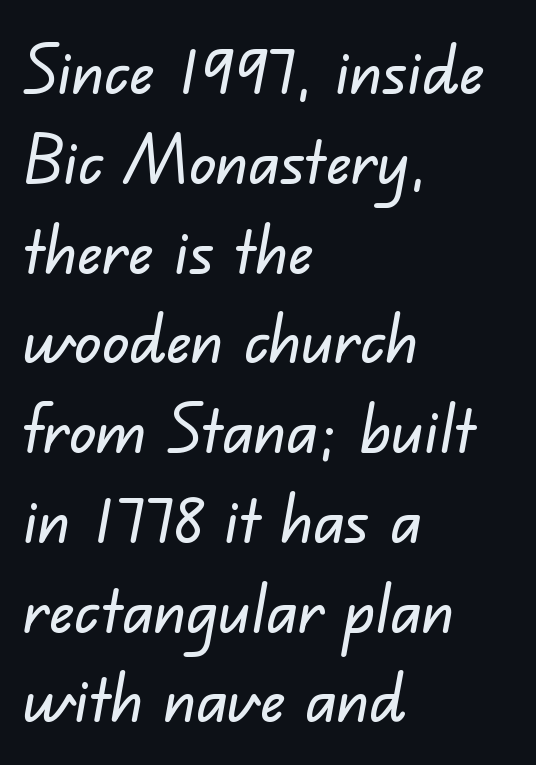
Q: Is the typeface a serif or a sans-serif typeface? A: Sans-serif.
Q: Is the text underlined? A: No.
Q: How is the paragraph aligned? A: Left-aligned.
Q: Is the spacing between letters normal or unusually wide? A: Normal.
Q: Is the spacing between lines tight, normal or loose? A: Normal.
Q: Width (condensed, normal, or wide)? A: Normal.
Q: Stroke contrast? A: Low.
Q: x-height? A: Small.
Q: Monospaced? A: No.
